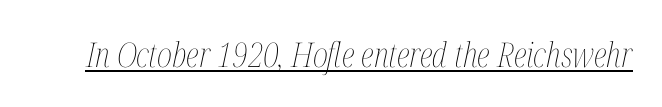
{"italic": "yes", "lean": "right", "slant_degrees": 12, "bold": "no", "weight": "thin", "width": "condensed", "stroke_contrast": "medium", "x_height": "medium", "monospaced": "no", "underline": "yes", "letter_spacing": "normal", "letter_spacing_em": 0.0, "glyph_px": 34}
